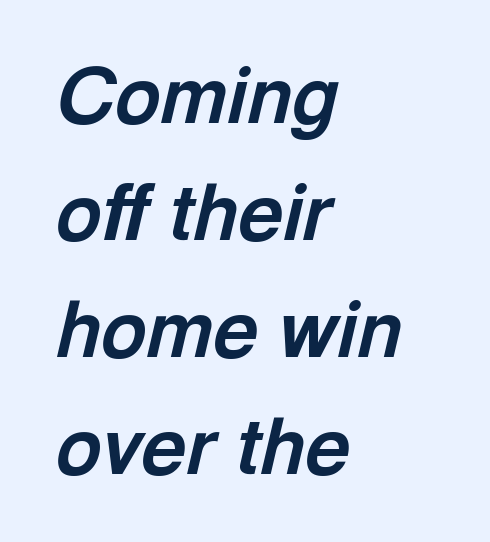
The image shows 78 px bold type, italic (leaning right); set left-aligned, normal line spacing (1.5x), normal letter spacing, not underlined; a medium x-height.
